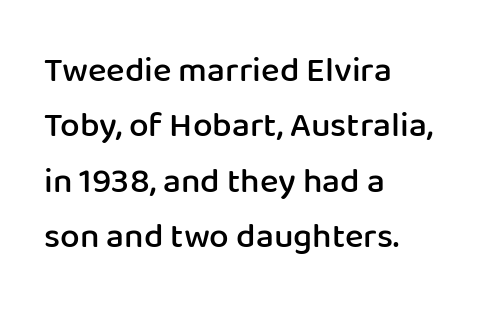
{"serif": "no", "italic": "no", "bold": "semi", "weight": "semibold", "width": "normal", "stroke_contrast": "low", "x_height": "medium", "monospaced": "no", "underline": "no", "align": "left", "line_spacing": "normal", "line_spacing_ratio": 1.58, "letter_spacing": "normal", "letter_spacing_em": 0.0, "glyph_px": 35}
